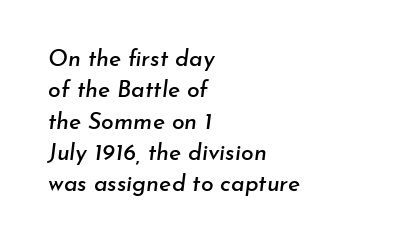
{"italic": "yes", "lean": "right", "slant_degrees": 7, "underline": "no", "align": "left", "line_spacing": "normal", "line_spacing_ratio": 1.36, "letter_spacing": "normal", "letter_spacing_em": 0.0, "glyph_px": 23}
